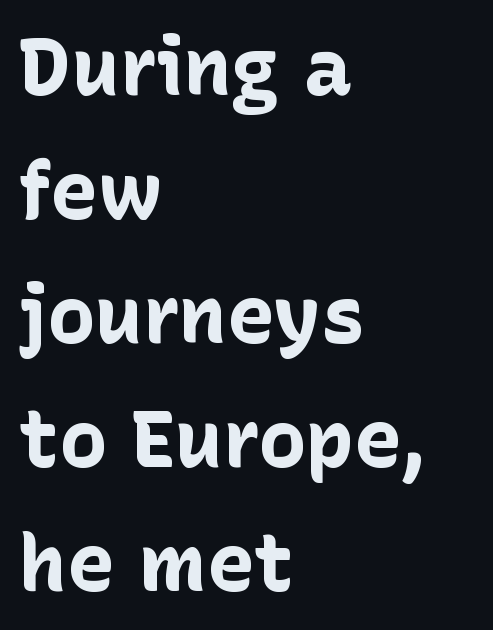
Q: Is the text bold? A: Yes.
Q: Is the text italic (slanted)? A: No, it is upright.
Q: Is the typeface a serif or a sans-serif typeface? A: Sans-serif.
Q: Is the text underlined? A: No.
Q: How is the paragraph aligned? A: Left-aligned.
Q: Is the spacing between letters normal or unusually wide? A: Normal.
Q: Is the spacing between lines tight, normal or loose? A: Normal.
Q: Width (condensed, normal, or wide)? A: Normal.
Q: Stroke contrast? A: Low.
Q: x-height? A: Medium.
Q: Monospaced? A: No.
